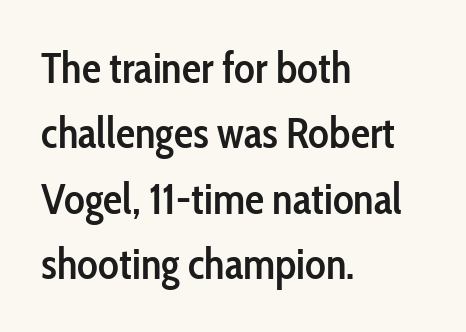
The image shows 43 px semibold, condensed sans-serif type, upright; set left-aligned, normal line spacing (1.52x), normal letter spacing, not underlined; low stroke contrast and a medium x-height.
